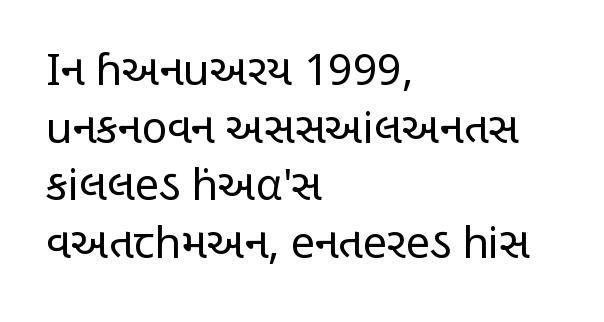
{"serif": "no", "italic": "no", "bold": "no", "weight": "regular", "width": "condensed", "stroke_contrast": "low", "x_height": "large", "monospaced": "no", "underline": "no", "align": "left", "line_spacing": "normal", "line_spacing_ratio": 1.34, "letter_spacing": "normal", "letter_spacing_em": 0.0, "glyph_px": 43}
